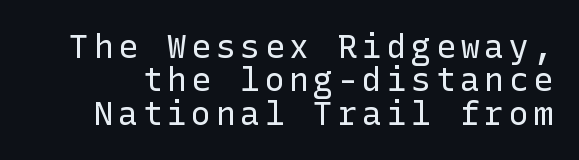
The image shows 33 px regular-weight sans-serif type, upright; set tight line spacing (1.01x), not underlined; low stroke contrast and a medium x-height.
